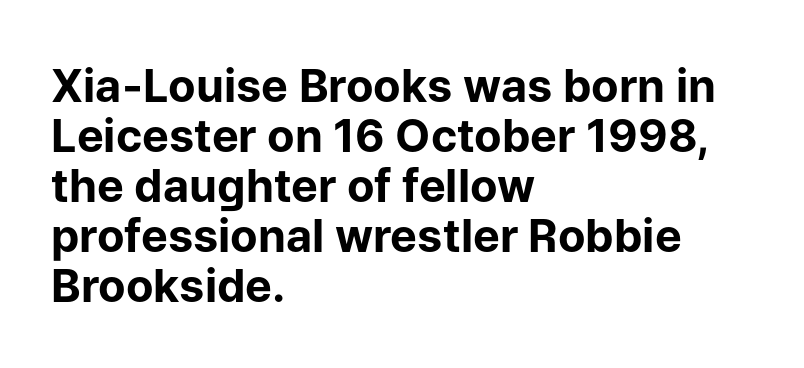
{"serif": "no", "italic": "no", "bold": "yes", "weight": "bold", "width": "normal", "stroke_contrast": "low", "x_height": "medium", "monospaced": "no", "underline": "no", "align": "left", "line_spacing": "tight", "line_spacing_ratio": 1.11, "letter_spacing": "normal", "letter_spacing_em": 0.0, "glyph_px": 45}
